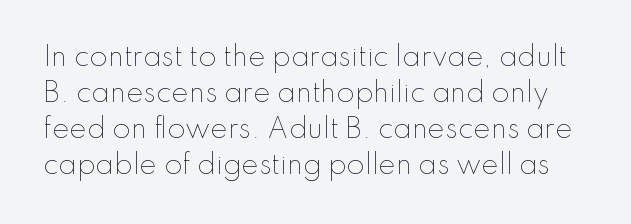
{"italic": "no", "bold": "no", "underline": "no", "line_spacing": "normal", "line_spacing_ratio": 1.38, "letter_spacing": "normal", "letter_spacing_em": 0.0, "glyph_px": 26}
